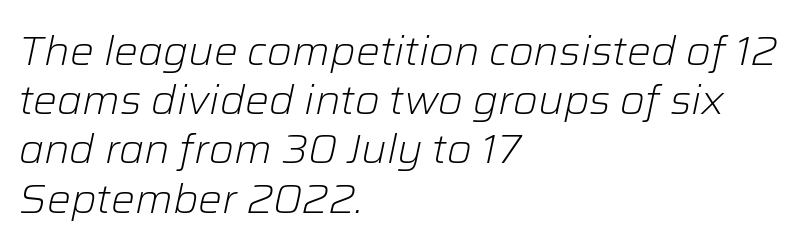
The image shows 40 px light type, italic (leaning right); set left-aligned, line spacing 1.23x, normal letter spacing, not underlined; low stroke contrast and a medium x-height.
